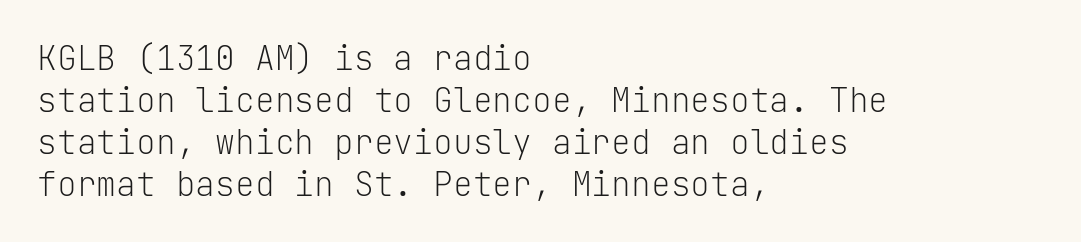
The image shows 33 px light sans-serif type, upright, monospaced; set left-aligned, normal line spacing (1.27x), normal letter spacing, not underlined; low stroke contrast and a medium x-height.
